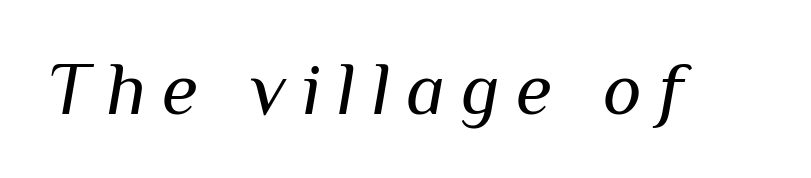
Rule under the text: the space is simply empty. A light-to-regular cut is what we see here. The passage shown is typed in a proportional face where columns would drift. The tracking reads as deliberately expanded to a designer's eye.
